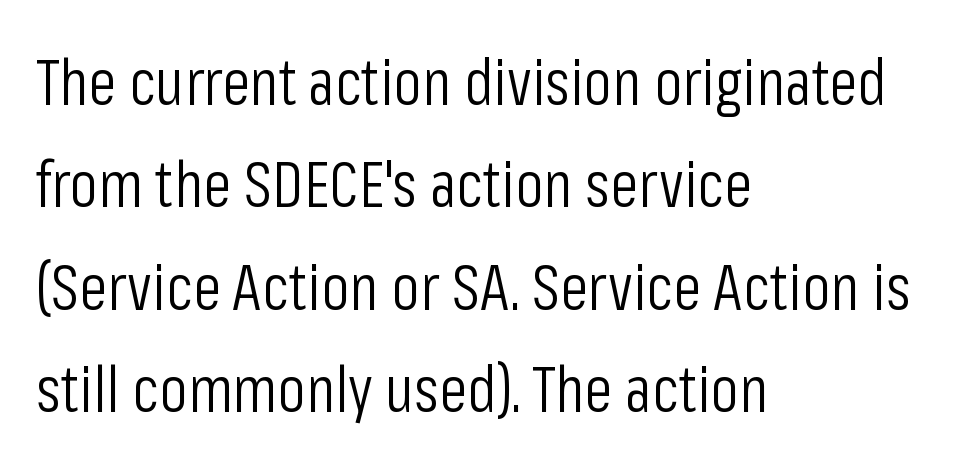
{"serif": "no", "italic": "no", "bold": "no", "weight": "light", "width": "condensed", "stroke_contrast": "low", "x_height": "medium", "monospaced": "no", "underline": "no", "align": "left", "line_spacing": "normal", "line_spacing_ratio": 1.6, "letter_spacing": "normal", "letter_spacing_em": 0.0, "glyph_px": 64}
